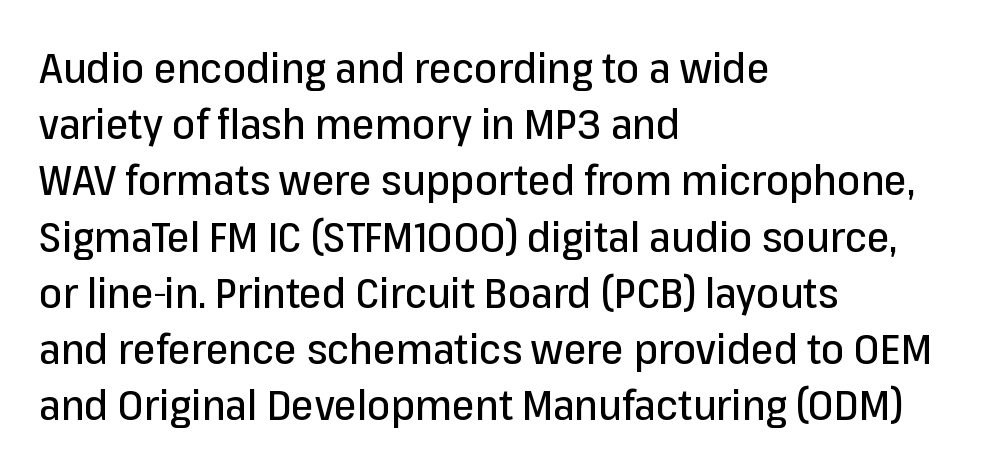
Q: Is the text italic (slanted)? A: No, it is upright.
Q: Is the typeface a serif or a sans-serif typeface? A: Sans-serif.
Q: Is the text underlined? A: No.
Q: How is the paragraph aligned? A: Left-aligned.
Q: Is the spacing between letters normal or unusually wide? A: Normal.
Q: Is the spacing between lines tight, normal or loose? A: Normal.
Q: Width (condensed, normal, or wide)? A: Normal.
Q: Stroke contrast? A: Low.
Q: x-height? A: Medium.
Q: Monospaced? A: No.
